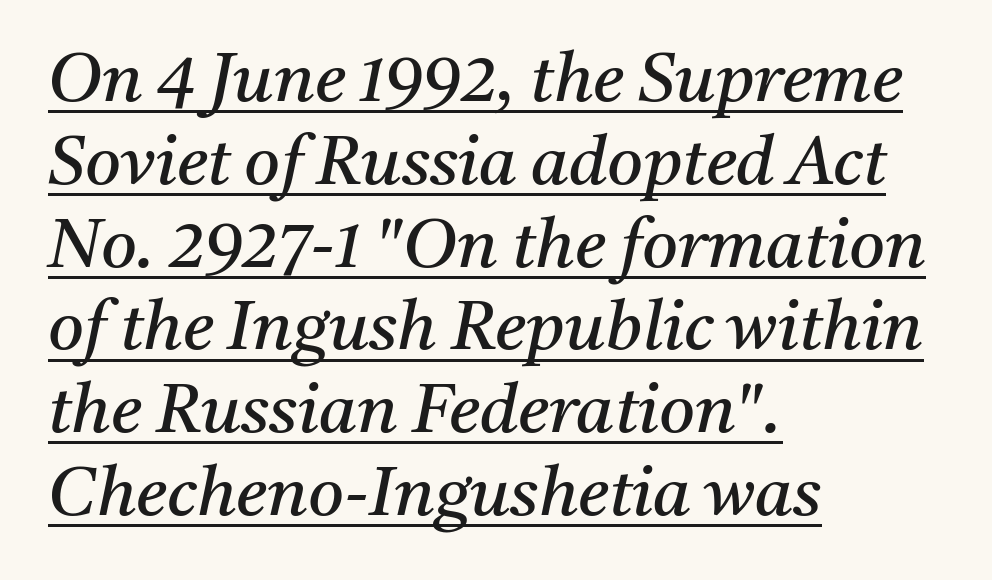
Q: Is the text bold? A: No.
Q: Is the text italic (slanted)? A: Yes, it leans right by about 11 degrees.
Q: Is the typeface a serif or a sans-serif typeface? A: Serif.
Q: Is the text underlined? A: Yes.
Q: How is the paragraph aligned? A: Left-aligned.
Q: Is the spacing between letters normal or unusually wide? A: Normal.
Q: Width (condensed, normal, or wide)? A: Normal.
Q: Stroke contrast? A: Medium.
Q: x-height? A: Medium.
Q: Monospaced? A: No.
